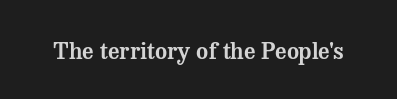
Q: Is the text italic (slanted)? A: No, it is upright.
Q: Is the text underlined? A: No.
Q: Is the spacing between letters normal or unusually wide? A: Normal.
